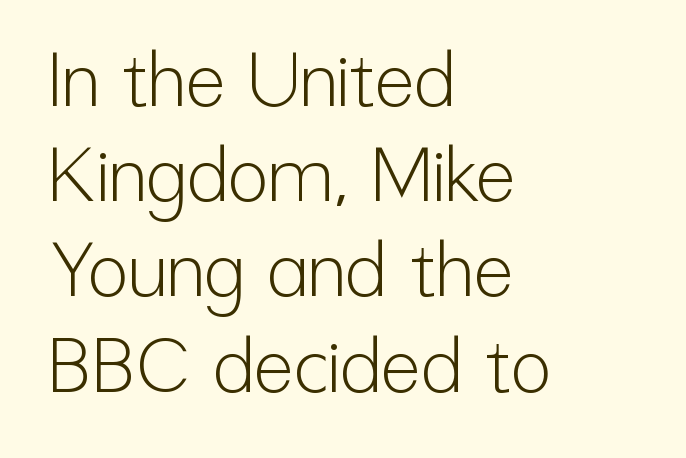
Q: Is the text bold? A: No.
Q: Is the text italic (slanted)? A: No, it is upright.
Q: Is the typeface a serif or a sans-serif typeface? A: Sans-serif.
Q: Is the text underlined? A: No.
Q: How is the paragraph aligned? A: Left-aligned.
Q: Is the spacing between letters normal or unusually wide? A: Normal.
Q: Is the spacing between lines tight, normal or loose? A: Normal.
Q: Width (condensed, normal, or wide)? A: Condensed.
Q: Stroke contrast? A: Low.
Q: x-height? A: Medium.
Q: Monospaced? A: No.
